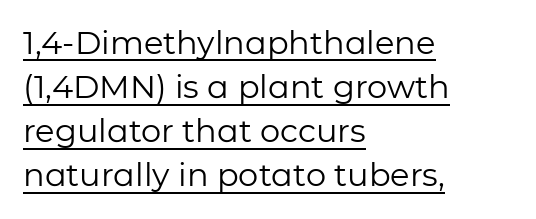
The image shows 32 px regular-weight sans-serif type, upright; set left-aligned, normal line spacing (1.38x), normal letter spacing, underlined; low stroke contrast and a medium x-height.
